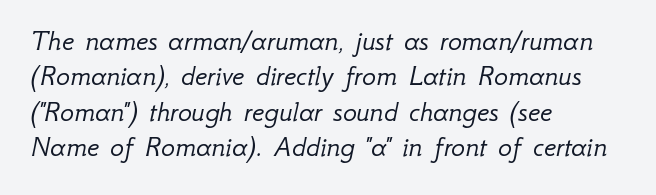
The image shows 29 px light type, italic (leaning right); set left-aligned, line spacing 1.22x, normal letter spacing, not underlined; low stroke contrast and a small x-height.
